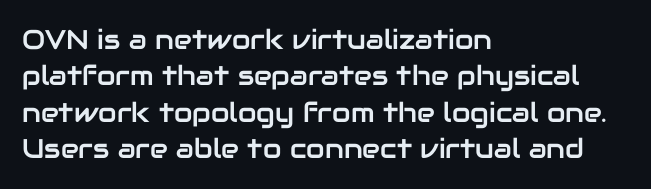
The image shows 27 px text type, upright; set left-aligned, normal line spacing (1.35x), normal letter spacing, not underlined.
